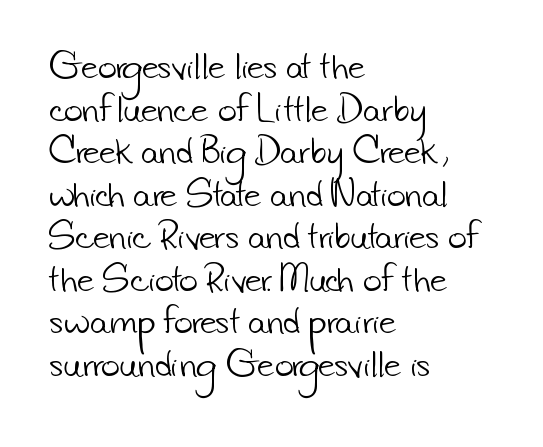
Q: Is the text bold? A: No.
Q: Is the typeface a serif or a sans-serif typeface? A: Sans-serif.
Q: Is the text underlined? A: No.
Q: How is the paragraph aligned? A: Left-aligned.
Q: Is the spacing between letters normal or unusually wide? A: Normal.
Q: Is the spacing between lines tight, normal or loose? A: Normal.
Q: Width (condensed, normal, or wide)? A: Normal.
Q: Stroke contrast? A: Low.
Q: x-height? A: Small.
Q: Monospaced? A: No.
